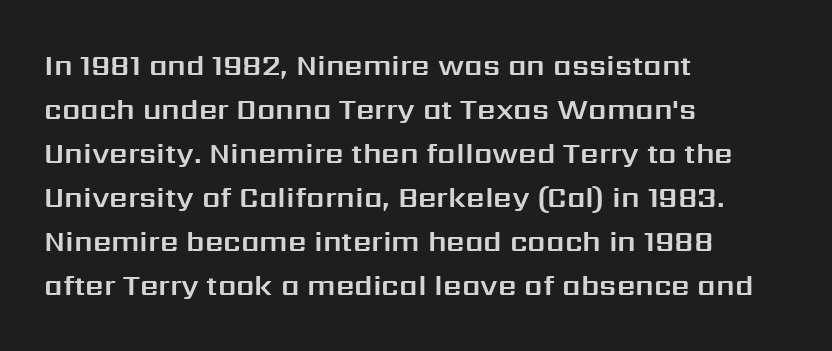
Q: Is the text italic (slanted)? A: No, it is upright.
Q: Is the typeface a serif or a sans-serif typeface? A: Sans-serif.
Q: Is the text underlined? A: No.
Q: How is the paragraph aligned? A: Left-aligned.
Q: Is the spacing between letters normal or unusually wide? A: Normal.
Q: Is the spacing between lines tight, normal or loose? A: Normal.
Q: Width (condensed, normal, or wide)? A: Normal.
Q: Stroke contrast? A: Medium.
Q: x-height? A: Medium.
Q: Monospaced? A: No.
